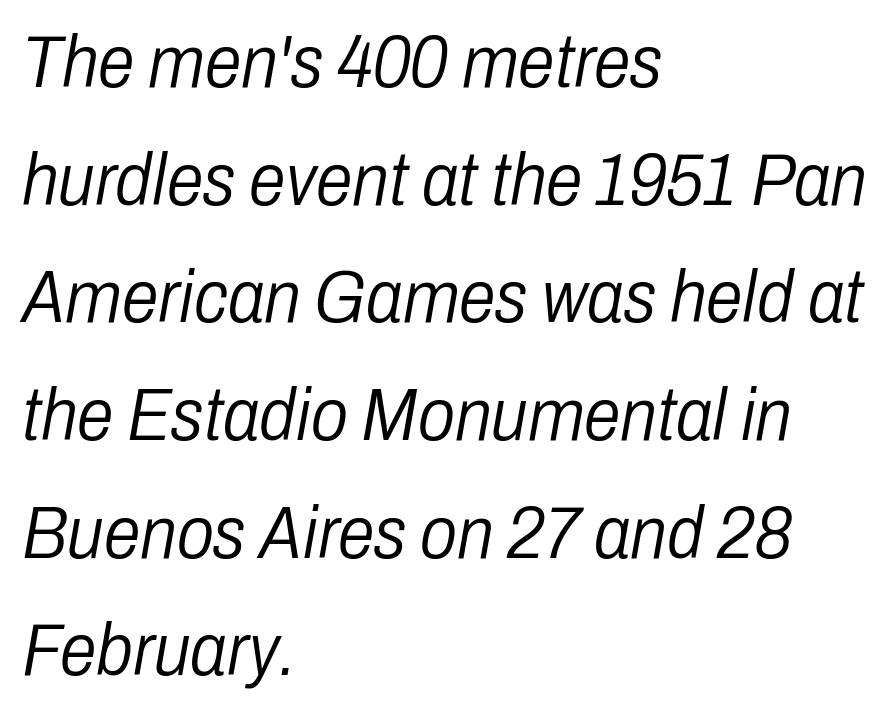
The image shows 74 px light, condensed type, italic (leaning right); set left-aligned, normal line spacing (1.59x), normal letter spacing, not underlined; low stroke contrast and a medium x-height.
